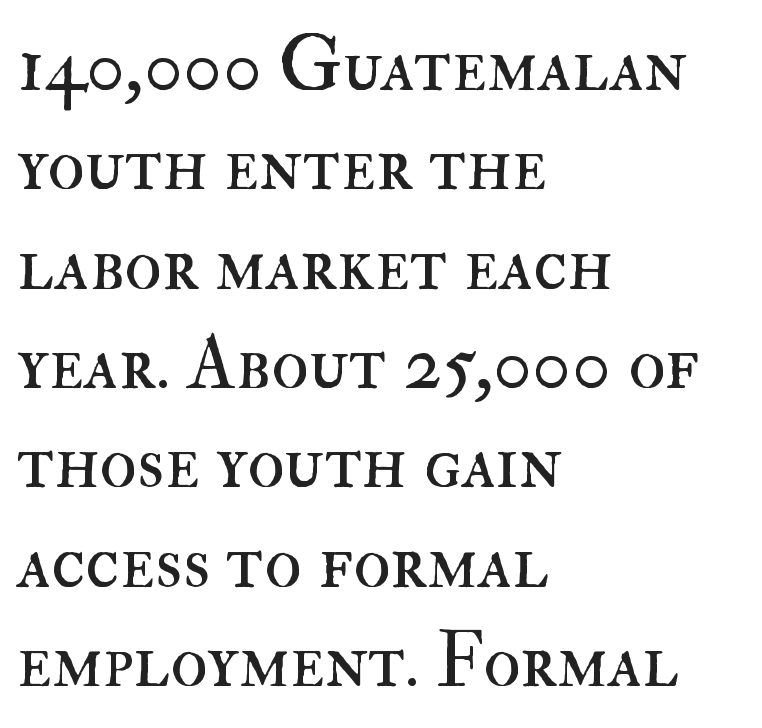
No italicization has been applied; the sample stays upright. One glance says typical: line gaps are just what's usual. Ink coverage per letter is moderate at most. The paragraph shown leans on its left margin. Spacing verdict: proportional, widths tailored to each character. The area under the type is left untouched.
